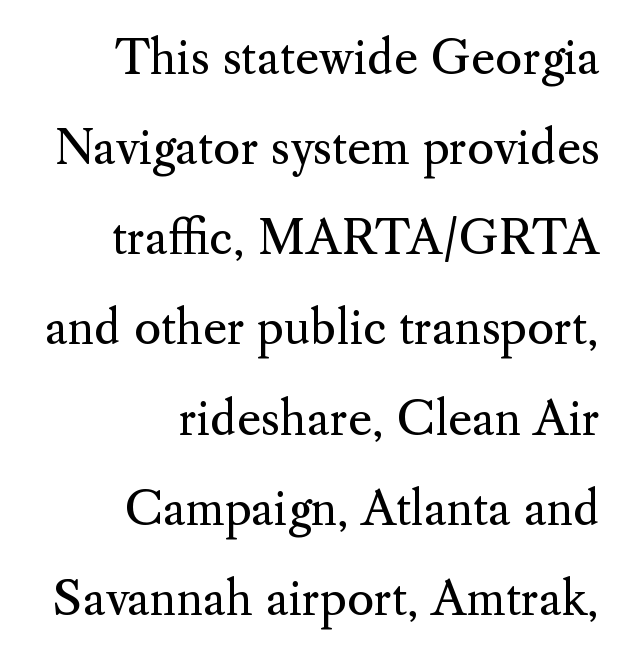
{"serif": "yes", "italic": "no", "bold": "no", "weight": "regular", "width": "normal", "stroke_contrast": "medium", "x_height": "small", "monospaced": "no", "underline": "no", "align": "right", "line_spacing": "loose", "line_spacing_ratio": 1.96, "letter_spacing": "normal", "letter_spacing_em": 0.0, "glyph_px": 46}
